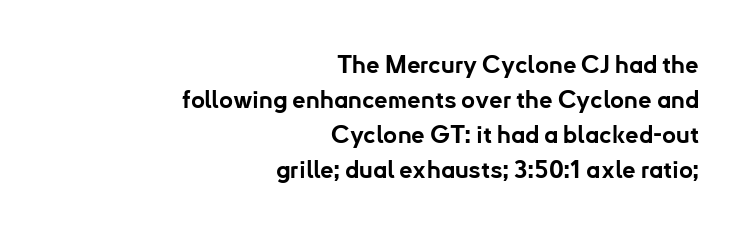
{"italic": "no", "bold": "yes", "underline": "no", "align": "right", "line_spacing": "normal", "line_spacing_ratio": 1.46, "letter_spacing": "normal", "letter_spacing_em": 0.0, "glyph_px": 24}
